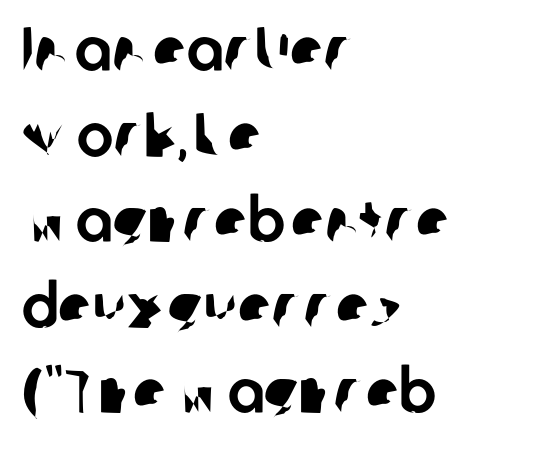
Q: Is the typeface a serif or a sans-serif typeface? A: Sans-serif.
Q: Is the text underlined? A: No.
Q: How is the paragraph aligned? A: Left-aligned.
Q: Is the spacing between letters normal or unusually wide? A: Normal.
Q: Is the spacing between lines tight, normal or loose? A: Normal.
Q: Width (condensed, normal, or wide)? A: Normal.
Q: Stroke contrast? A: Low.
Q: x-height? A: Medium.
Q: Monospaced? A: No.
